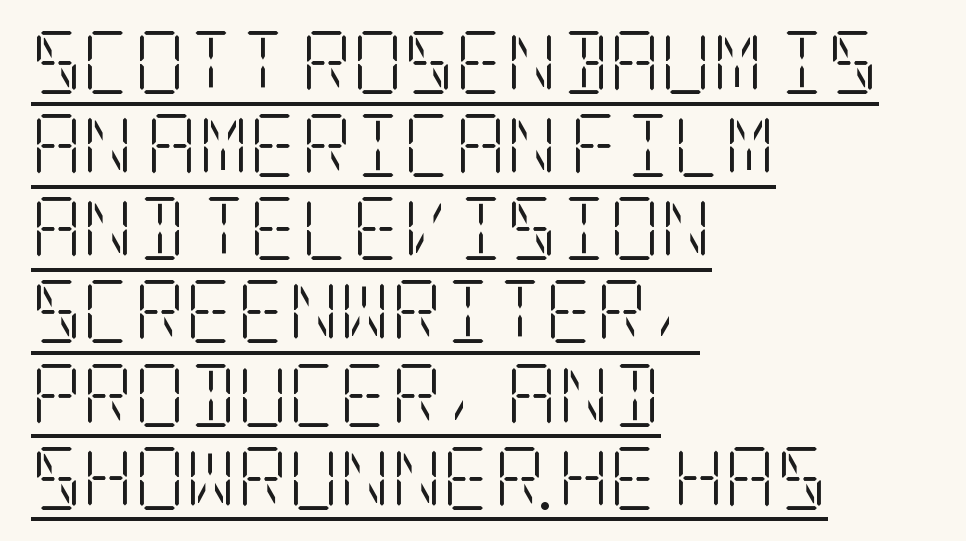
The image shows 63 px light, condensed serif type, upright; set left-aligned, normal line spacing (1.32x), normal letter spacing, underlined; low stroke contrast and a large x-height.
